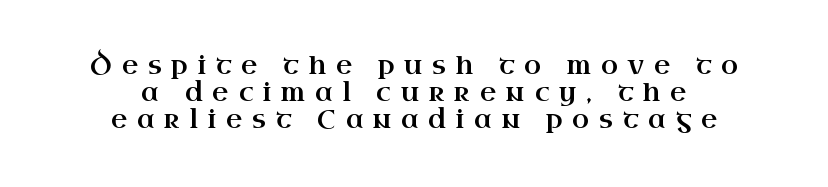
The rendering positions every line midway between the sides. Only glyphs here, with clear space below each row. Compared with typical body copy, the letter spacing here is much looser. The specimen reads as upright at a glance.
